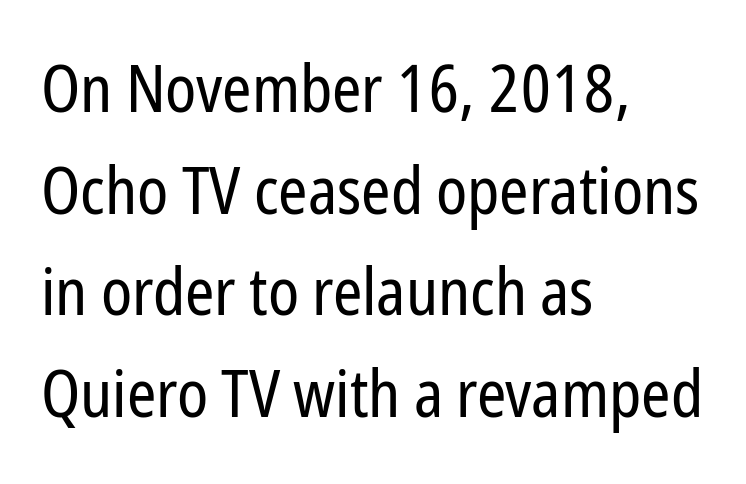
The image shows 66 px regular-weight, condensed sans-serif type, upright; set left-aligned, normal line spacing (1.54x), normal letter spacing, not underlined; low stroke contrast and a medium x-height.
